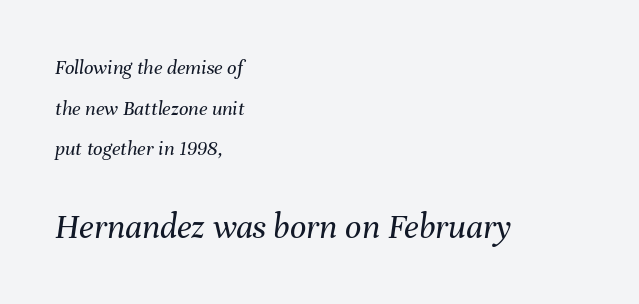
{"italic": "yes", "lean": "right", "slant_degrees": 8, "bold": "no", "weight": "regular", "width": "normal", "stroke_contrast": "medium", "x_height": "medium", "monospaced": "no", "underline": "no", "align": "left", "line_spacing": "loose", "line_spacing_ratio": 1.94, "letter_spacing": "normal", "letter_spacing_em": 0.0, "larger_block": "second", "size_ratio": 1.71, "glyph_px": 36}
